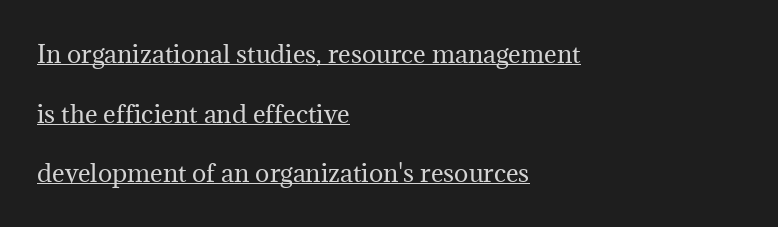
The image shows 24 px text type, upright; set left-aligned, loose line spacing (2.48x), normal letter spacing, underlined.
